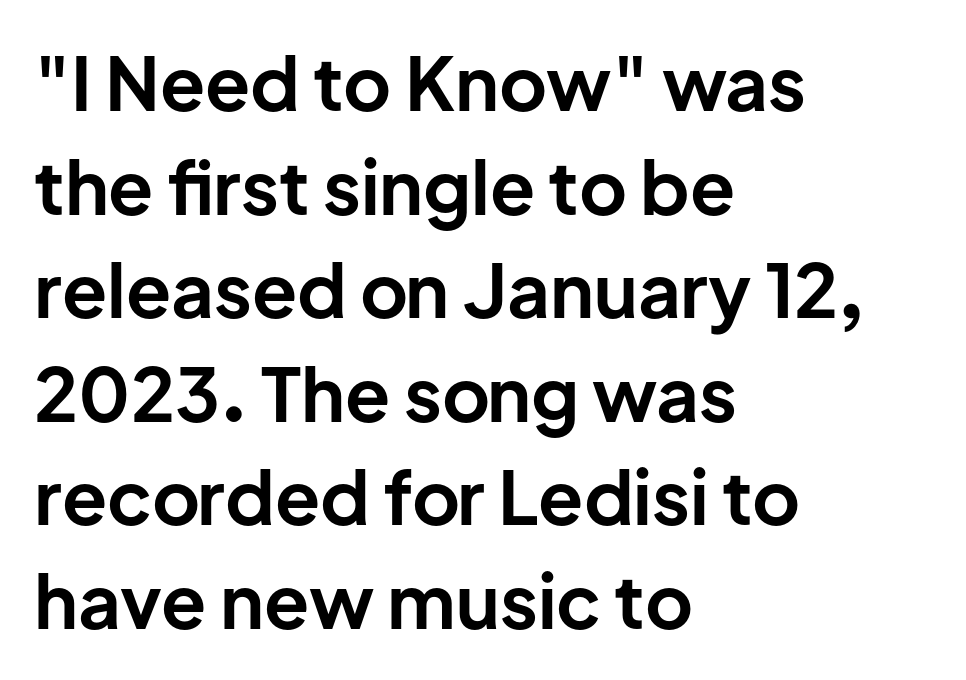
The image shows 74 px bold sans-serif type, upright; set left-aligned, normal line spacing (1.4x), normal letter spacing, not underlined; low stroke contrast and a medium x-height.
